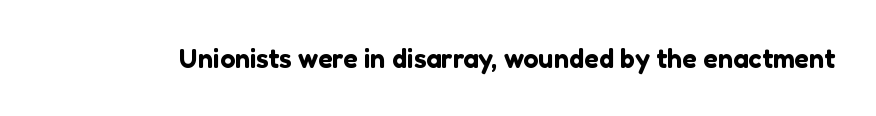
{"italic": "no", "underline": "no", "letter_spacing": "normal", "letter_spacing_em": 0.0, "glyph_px": 27}
